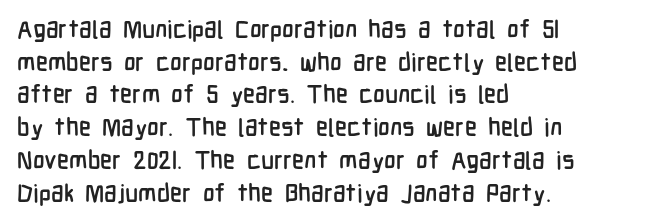
Q: Is the text italic (slanted)? A: No, it is upright.
Q: Is the text underlined? A: No.
Q: How is the paragraph aligned? A: Left-aligned.
Q: Is the spacing between letters normal or unusually wide? A: Normal.
Q: Is the spacing between lines tight, normal or loose? A: Normal.
